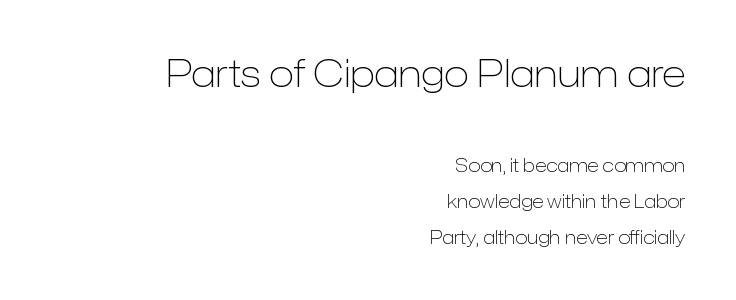
Look at the bottom of the vertical strokes: they stop flat, with no serifs. This layout puts the oversized block above and the modest block below. Does extra space separate the letters? No, they use regular spacing. Ascenders rise straight up at ninety degrees. A light-to-regular cut is what we see here.
